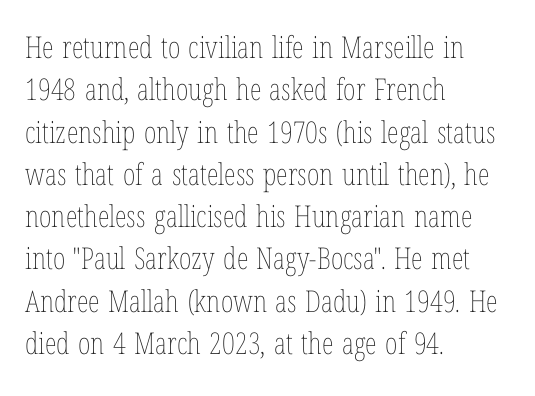
Q: Is the text bold? A: No.
Q: Is the text italic (slanted)? A: No, it is upright.
Q: Is the text underlined? A: No.
Q: How is the paragraph aligned? A: Left-aligned.
Q: Is the spacing between letters normal or unusually wide? A: Normal.
Q: Is the spacing between lines tight, normal or loose? A: Normal.
Q: Width (condensed, normal, or wide)? A: Condensed.
Q: Stroke contrast? A: Low.
Q: x-height? A: Medium.
Q: Monospaced? A: No.
